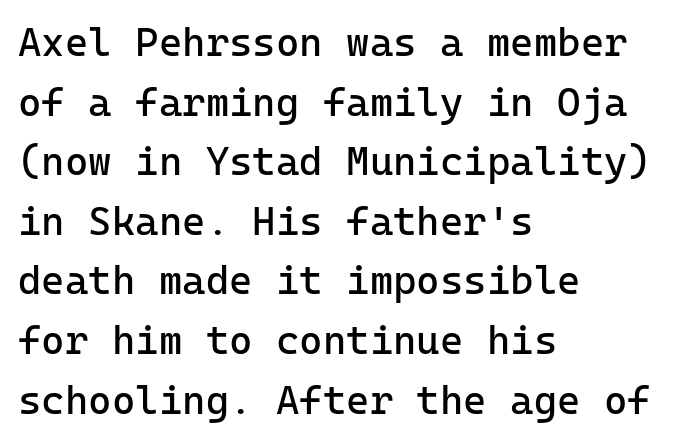
Q: Is the text bold? A: No.
Q: Is the text italic (slanted)? A: No, it is upright.
Q: Is the typeface a serif or a sans-serif typeface? A: Sans-serif.
Q: Is the text underlined? A: No.
Q: How is the paragraph aligned? A: Left-aligned.
Q: Is the spacing between letters normal or unusually wide? A: Normal.
Q: Is the spacing between lines tight, normal or loose? A: Normal.
Q: Width (condensed, normal, or wide)? A: Normal.
Q: Stroke contrast? A: Low.
Q: x-height? A: Medium.
